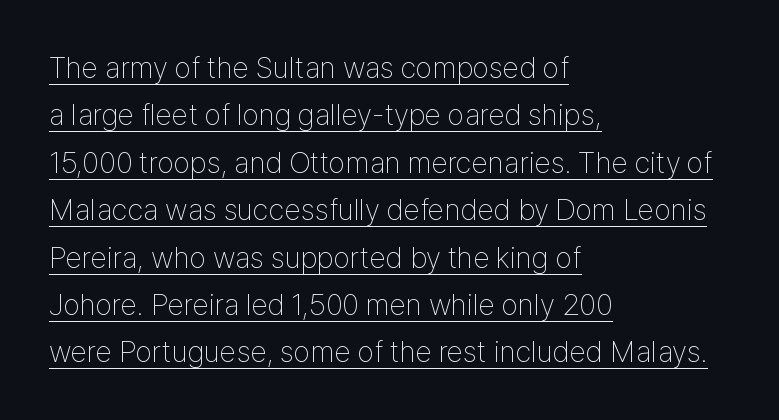
Q: Is the text bold? A: No.
Q: Is the text italic (slanted)? A: No, it is upright.
Q: Is the typeface a serif or a sans-serif typeface? A: Sans-serif.
Q: Is the text underlined? A: Yes.
Q: How is the paragraph aligned? A: Left-aligned.
Q: Is the spacing between letters normal or unusually wide? A: Normal.
Q: Is the spacing between lines tight, normal or loose? A: Normal.
Q: Width (condensed, normal, or wide)? A: Condensed.
Q: Stroke contrast? A: Low.
Q: x-height? A: Medium.
Q: Monospaced? A: No.
